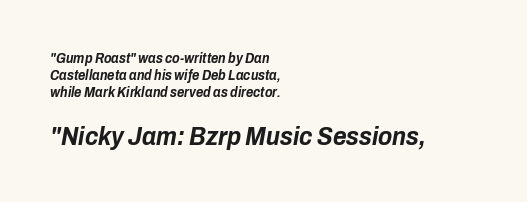
Each glyph is drawn with heavy, bold strokes. Of the two passages, the one underneath uses the larger point size. Notice how the stems are inclined rather than vertical — that's the hallmark of italics. The foot of each line stays bare and open. These lines keep a tight, regular rhythm from letter to letter.
